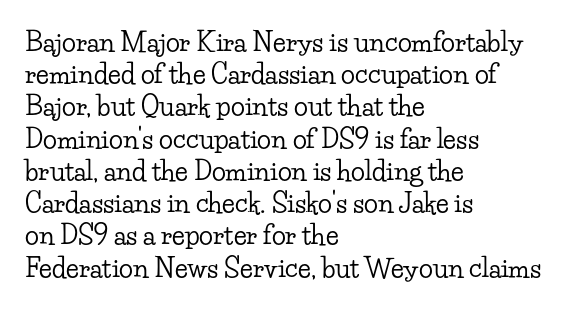
{"italic": "no", "underline": "no", "align": "left", "line_spacing_ratio": 1.24, "letter_spacing": "normal", "letter_spacing_em": 0.0, "glyph_px": 26}
